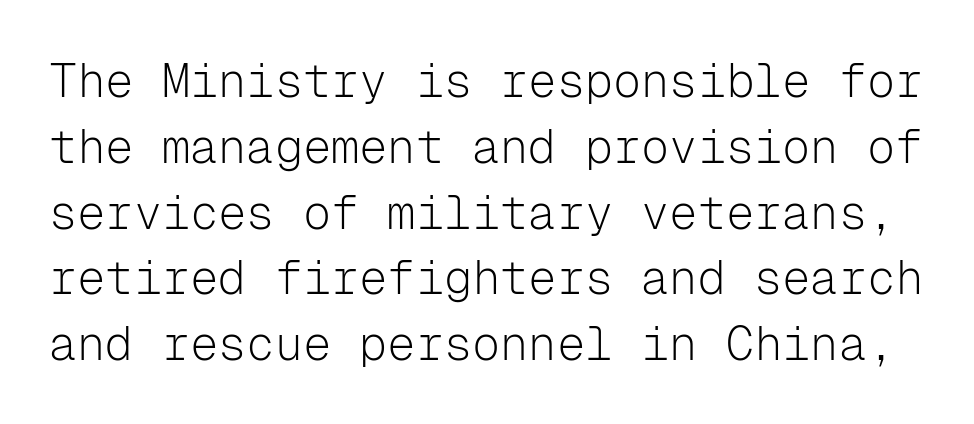
A typesetter would call this zero additional tracking. Only glyphs here, with clear space below each row. Summary of weight: not heavy and not bold. The text was rendered using a sans face with plain stroke endings.
